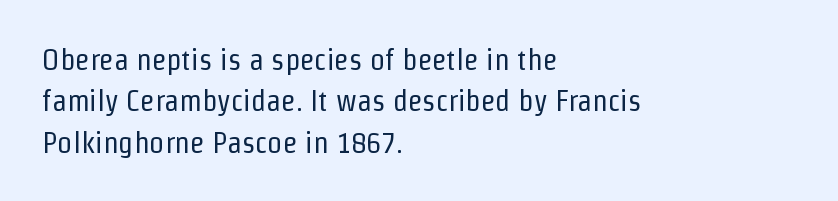
{"serif": "no", "italic": "no", "bold": "no", "weight": "regular", "width": "condensed", "stroke_contrast": "low", "x_height": "medium", "monospaced": "no", "underline": "no", "align": "left", "line_spacing": "normal", "line_spacing_ratio": 1.38, "letter_spacing": "normal", "letter_spacing_em": 0.0, "glyph_px": 30}
